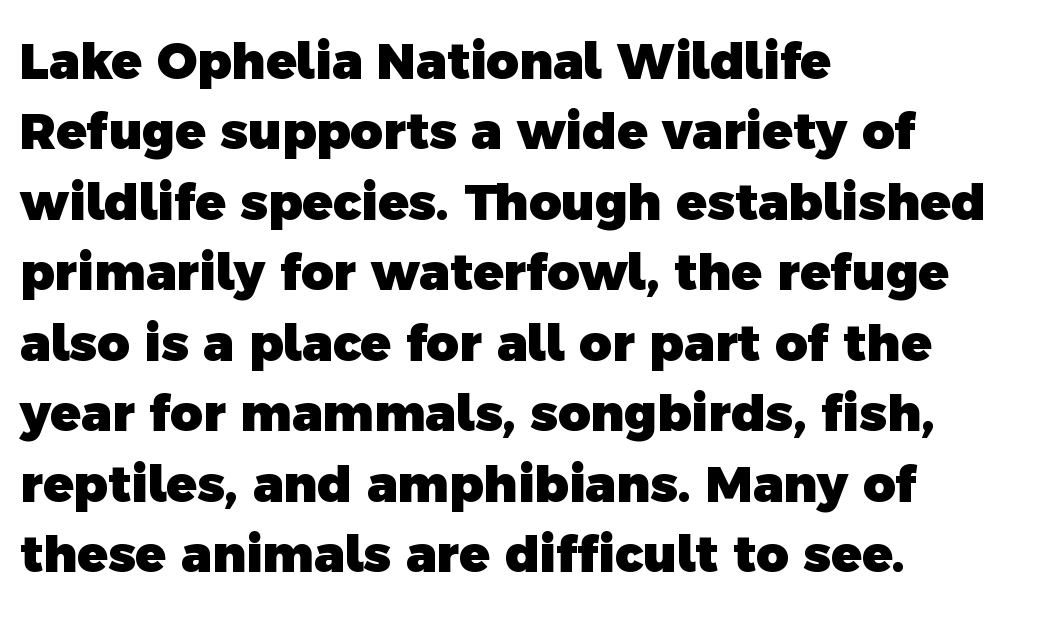
Q: Is the text bold? A: Yes.
Q: Is the typeface a serif or a sans-serif typeface? A: Sans-serif.
Q: Is the text underlined? A: No.
Q: How is the paragraph aligned? A: Left-aligned.
Q: Is the spacing between letters normal or unusually wide? A: Normal.
Q: Is the spacing between lines tight, normal or loose? A: Normal.
Q: Width (condensed, normal, or wide)? A: Normal.
Q: x-height? A: Medium.
Q: Monospaced? A: No.
